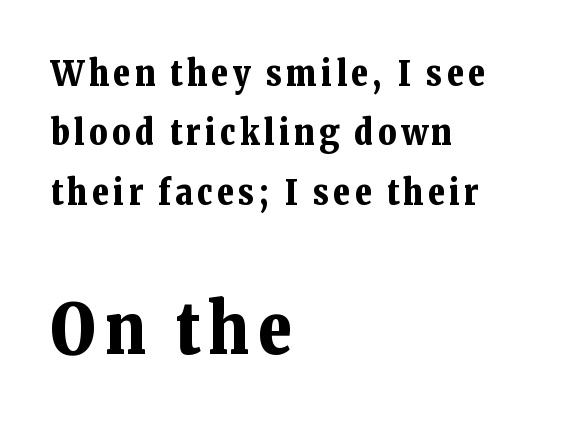
{"serif": "yes", "italic": "no", "bold": "yes", "weight": "bold", "width": "normal", "stroke_contrast": "low", "x_height": "medium", "monospaced": "no", "underline": "no", "align": "left", "line_spacing": "normal", "line_spacing_ratio": 1.7, "larger_block": "second", "size_ratio": 2.0, "glyph_px": 70}
